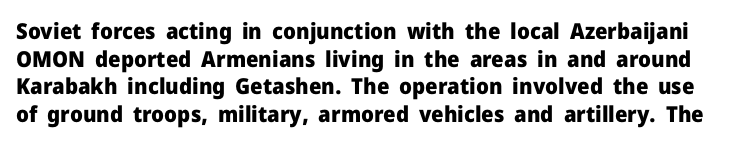
Q: Is the text bold? A: Yes.
Q: Is the text italic (slanted)? A: No, it is upright.
Q: Is the text underlined? A: No.
Q: Is the spacing between letters normal or unusually wide? A: Normal.
Q: Is the spacing between lines tight, normal or loose? A: Normal.
